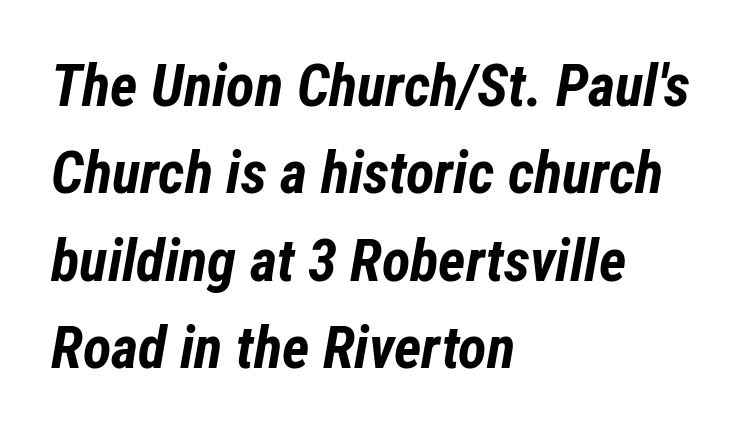
The letterforms sit shoulder to shoulder at normal distance. The font is running at its bold setting. Spacing verdict: proportional, widths tailored to each character. Any mark beneath the type? The region is blank. Casual observation: everything's shoved over to the left. Is there much room between lines? A standard amount, neither cramped nor airy.
